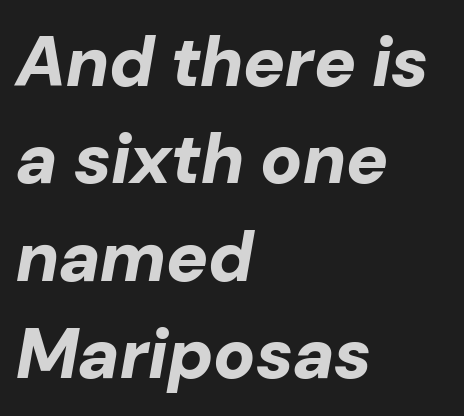
Q: Is the text bold? A: Yes.
Q: Is the text italic (slanted)? A: Yes, it leans right by about 10 degrees.
Q: Is the text underlined? A: No.
Q: How is the paragraph aligned? A: Left-aligned.
Q: Is the spacing between letters normal or unusually wide? A: Normal.
Q: Is the spacing between lines tight, normal or loose? A: Normal.
Q: Width (condensed, normal, or wide)? A: Normal.
Q: Stroke contrast? A: Low.
Q: x-height? A: Medium.
Q: Monospaced? A: No.
